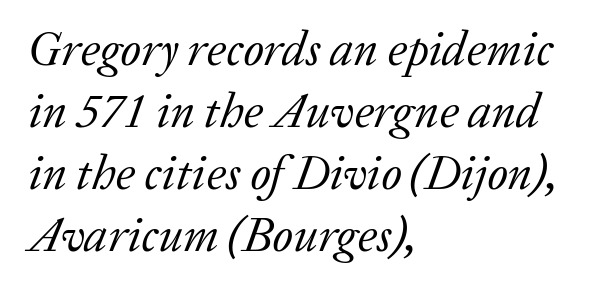
The image shows 48 px regular-weight serif type, italic (leaning right); set left-aligned, normal line spacing (1.29x), normal letter spacing, not underlined; low stroke contrast and a medium x-height.
